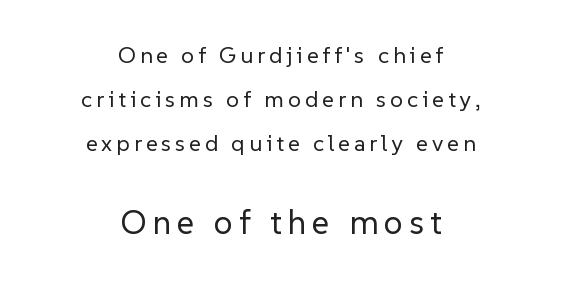
Q: Is the text bold? A: No.
Q: Is the text italic (slanted)? A: No, it is upright.
Q: Is the typeface a serif or a sans-serif typeface? A: Sans-serif.
Q: Is the text underlined? A: No.
Q: How is the paragraph aligned? A: Centered.
Q: Is the spacing between lines tight, normal or loose? A: Loose.
Q: Which block of text is set in a larger size, the first (top) or the second (bottom)? A: The second (bottom) one.
Q: Width (condensed, normal, or wide)? A: Normal.
Q: Stroke contrast? A: Low.
Q: x-height? A: Medium.
Q: Monospaced? A: No.
